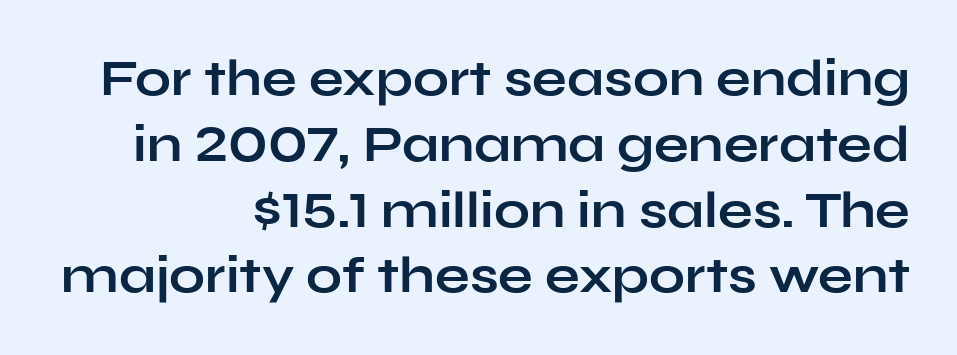
A full-strength bold gives these letters their thick strokes. The paragraph shown leans on its right margin. What kind of face is this? One without serifs — a sans. This sample uses plain, unmodified letter spacing. This sample keeps an unexceptional amount of space between lines.
